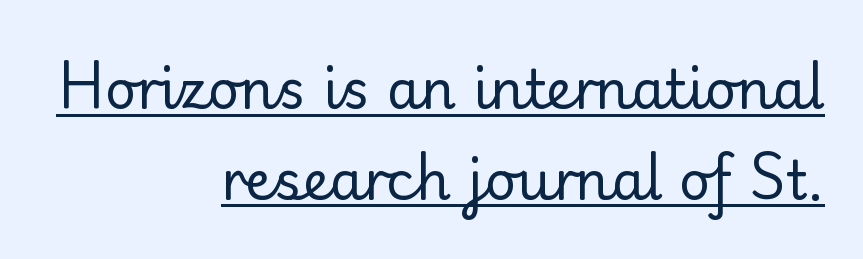
The image shows 54 px regular-weight serif type, upright; set right-aligned, normal line spacing (1.68x), normal letter spacing, underlined; low stroke contrast and a small x-height.
